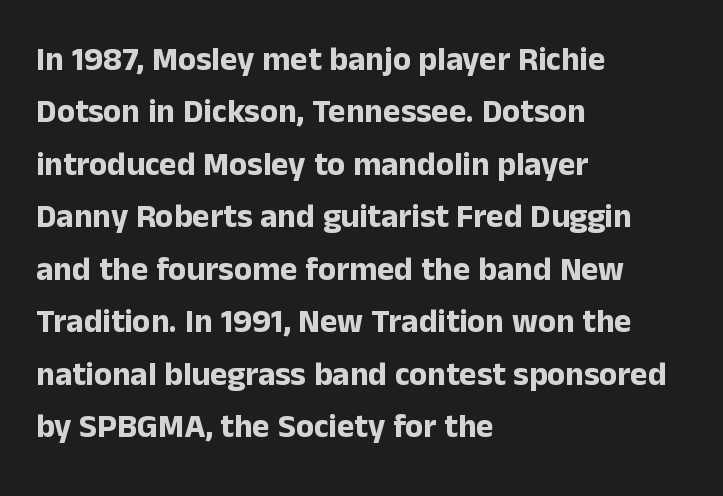
{"serif": "no", "italic": "no", "bold": "yes", "weight": "bold", "width": "normal", "stroke_contrast": "low", "x_height": "medium", "monospaced": "no", "underline": "no", "align": "left", "line_spacing": "normal", "line_spacing_ratio": 1.59, "letter_spacing": "normal", "letter_spacing_em": 0.0, "glyph_px": 33}
